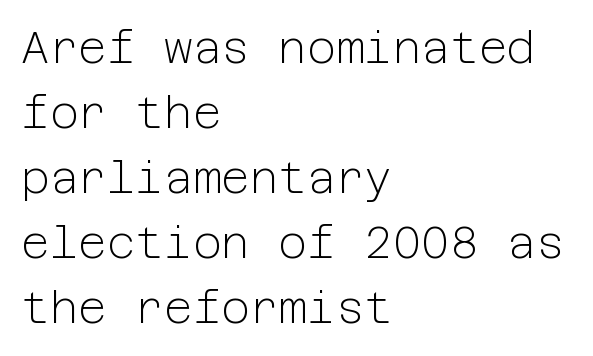
Q: Is the text bold? A: No.
Q: Is the text italic (slanted)? A: No, it is upright.
Q: Is the typeface a serif or a sans-serif typeface? A: Sans-serif.
Q: Is the text underlined? A: No.
Q: How is the paragraph aligned? A: Left-aligned.
Q: Is the spacing between letters normal or unusually wide? A: Normal.
Q: Is the spacing between lines tight, normal or loose? A: Normal.
Q: Width (condensed, normal, or wide)? A: Normal.
Q: Stroke contrast? A: Low.
Q: x-height? A: Medium.
